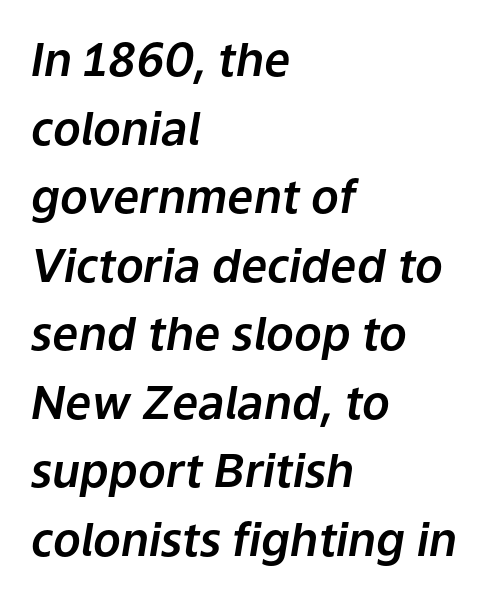
The image shows 46 px text type, italic (leaning right); set left-aligned, normal line spacing (1.49x), normal letter spacing, not underlined; low stroke contrast and a medium x-height.
